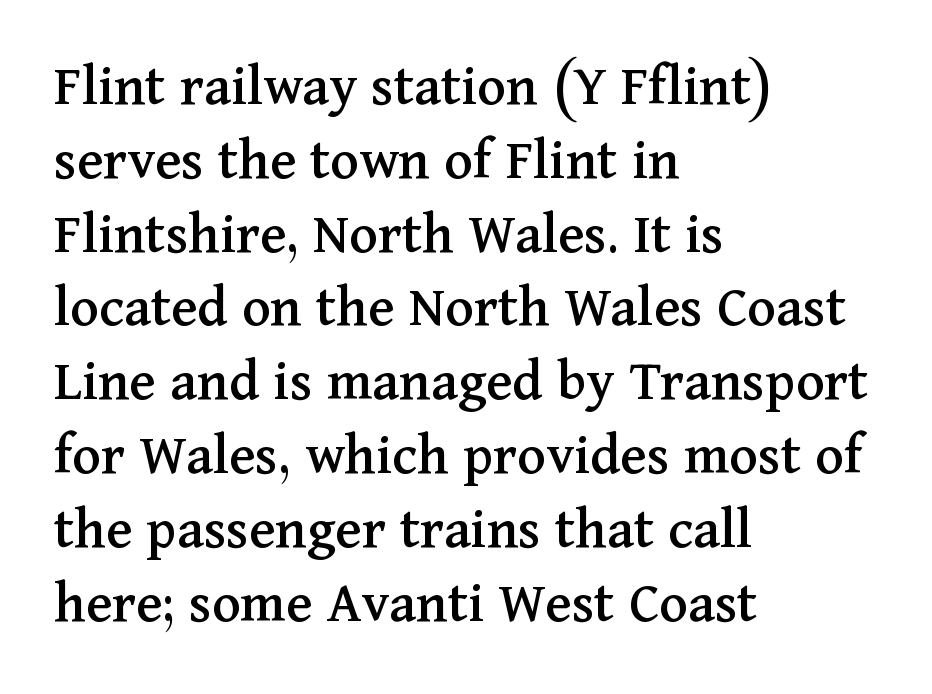
Q: Is the text italic (slanted)? A: No, it is upright.
Q: Is the typeface a serif or a sans-serif typeface? A: Serif.
Q: Is the text underlined? A: No.
Q: How is the paragraph aligned? A: Left-aligned.
Q: Is the spacing between letters normal or unusually wide? A: Normal.
Q: Width (condensed, normal, or wide)? A: Normal.
Q: Stroke contrast? A: Medium.
Q: x-height? A: Medium.
Q: Monospaced? A: No.
